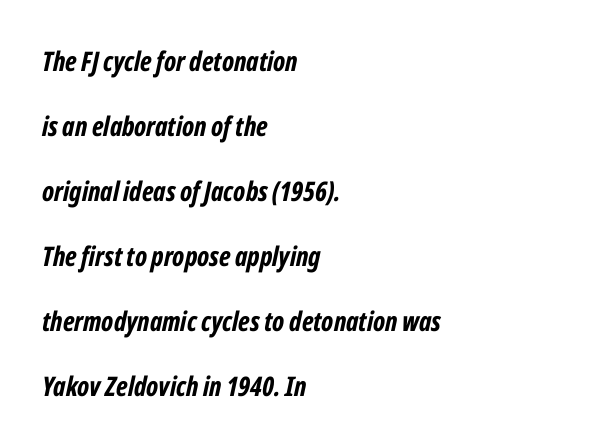
{"italic": "yes", "lean": "right", "slant_degrees": 12, "bold": "yes", "underline": "no", "align": "left", "line_spacing": "loose", "line_spacing_ratio": 2.41, "letter_spacing": "normal", "letter_spacing_em": 0.0, "glyph_px": 27}
